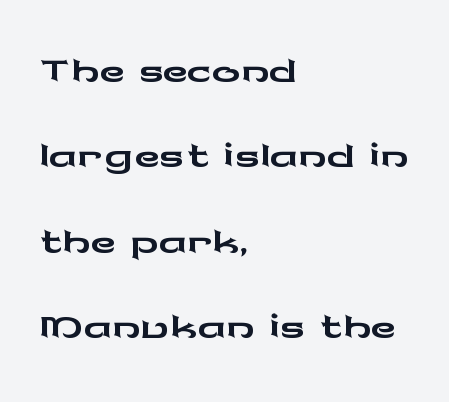
The image shows 70 px wide sans-serif type, upright; set left-aligned, line spacing 1.22x, normal letter spacing, not underlined; low stroke contrast and a medium x-height.
